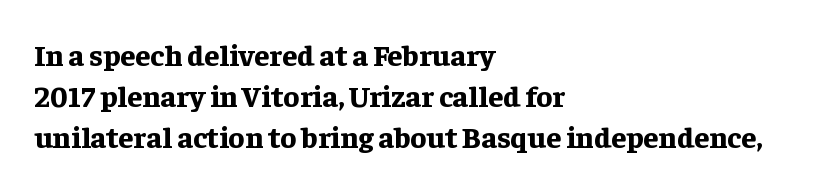
The image shows 30 px bold serif type, upright; set left-aligned, normal line spacing (1.37x), normal letter spacing, not underlined; low stroke contrast and a medium x-height.
